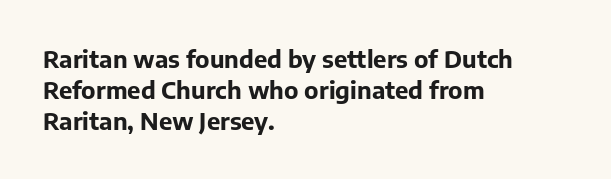
If you measured baseline to baseline, you'd find a middling distance. The specimen reads as upright at a glance. Glyph-to-glyph distance matches everyday printed text. Heavy, bold letterforms. Each row of text sits above clean, open space.
